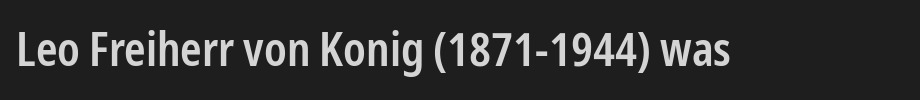
Q: Is the text bold? A: Semi-bold.
Q: Is the text italic (slanted)? A: No, it is upright.
Q: Is the typeface a serif or a sans-serif typeface? A: Sans-serif.
Q: Is the text underlined? A: No.
Q: Is the spacing between letters normal or unusually wide? A: Normal.
Q: Width (condensed, normal, or wide)? A: Condensed.
Q: Stroke contrast? A: Low.
Q: x-height? A: Medium.
Q: Monospaced? A: No.
